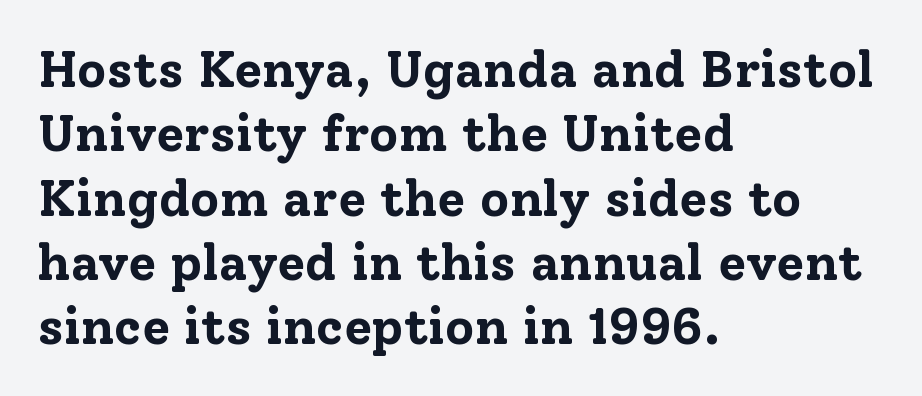
The image shows 51 px bold serif type, upright; set left-aligned, normal line spacing (1.26x), normal letter spacing, not underlined; low stroke contrast and a medium x-height.
